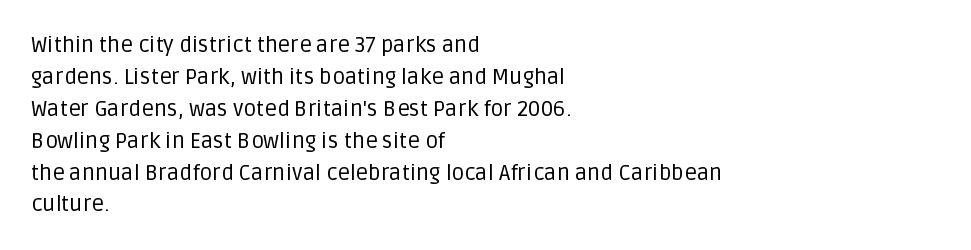
Q: Is the text bold? A: No.
Q: Is the text italic (slanted)? A: No, it is upright.
Q: Is the text underlined? A: No.
Q: How is the paragraph aligned? A: Left-aligned.
Q: Is the spacing between letters normal or unusually wide? A: Normal.
Q: Is the spacing between lines tight, normal or loose? A: Normal.
